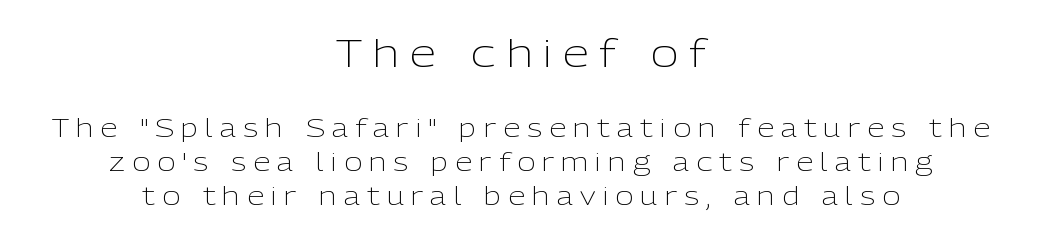
Where is the straight margin? There isn't one; the lines are centered. Think standard paragraph weight, or any step lighter than that. Lines of text with bare space underneath. Nope, no serifs anywhere on these letters. Is this a fixed-width face? No — the glyphs have proportional, varying widths.
